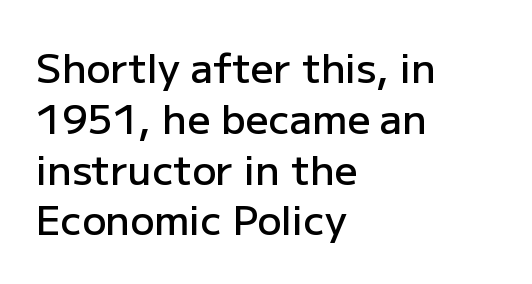
The image shows 40 px semibold sans-serif type, upright; set left-aligned, normal line spacing (1.27x), normal letter spacing, not underlined; low stroke contrast and a medium x-height.
